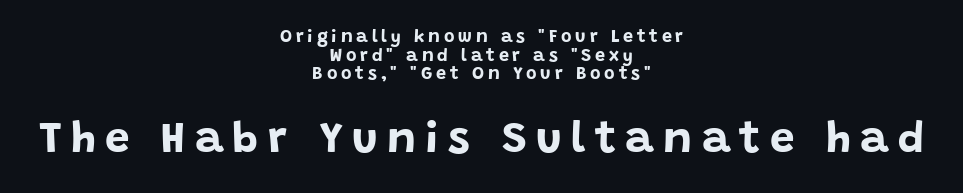
The image shows 44 px bold sans-serif type, upright; set centered, tight line spacing (1.04x), unusually wide letter spacing (+0.21 em), not underlined; the second (bottom) block is 2.44x larger; low stroke contrast and a large x-height.
